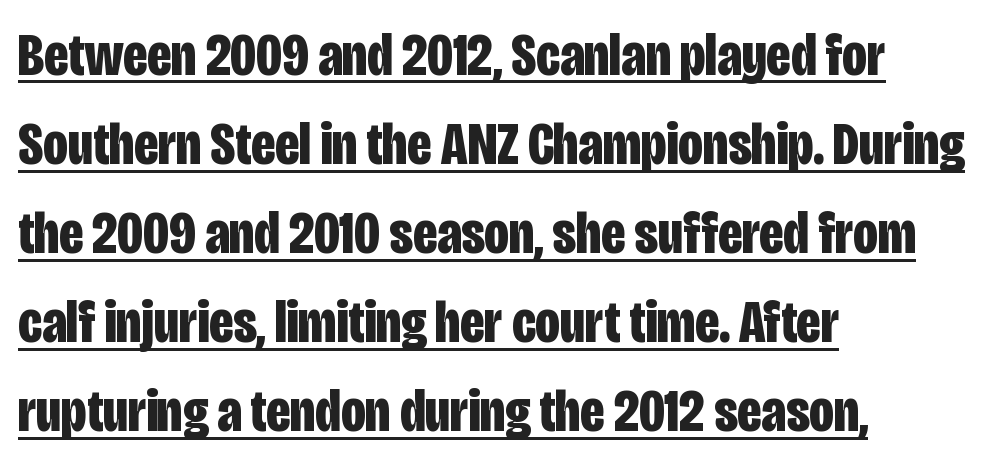
The image shows 61 px bold, condensed sans-serif type, upright; set left-aligned, normal line spacing (1.46x), normal letter spacing, underlined; low stroke contrast and a large x-height.
